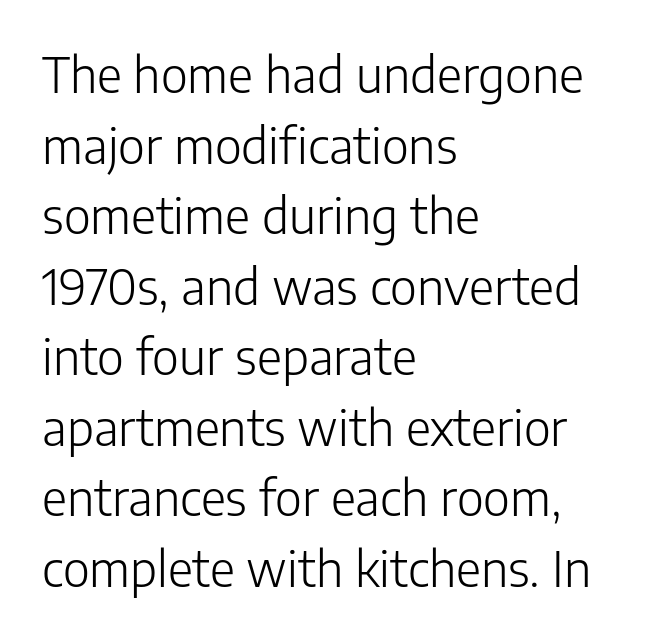
The image shows 49 px light sans-serif type, upright; set left-aligned, normal line spacing (1.44x), normal letter spacing, not underlined; low stroke contrast and a medium x-height.
